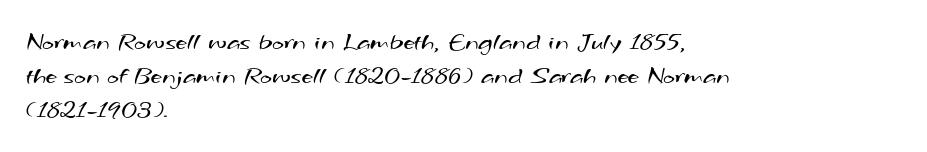
The image shows 25 px text type; set left-aligned, normal line spacing (1.37x), normal letter spacing, not underlined.
